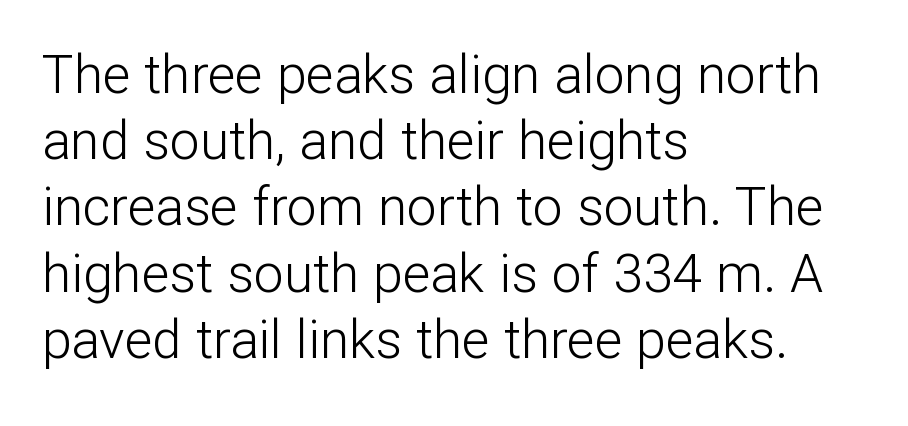
Unbolded letterforms with no extra heft. Designer's note — italics off, roman on. Honestly, there is no underline to notice here at all. If you drew a ruler down the left edge, every line would touch it.
